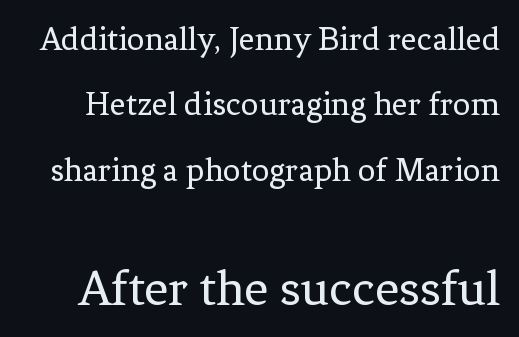
The image shows 53 px regular-weight serif type, upright; set line spacing 1.87x, normal letter spacing, not underlined; the second (bottom) block is 1.51x larger; low stroke contrast and a medium x-height.
